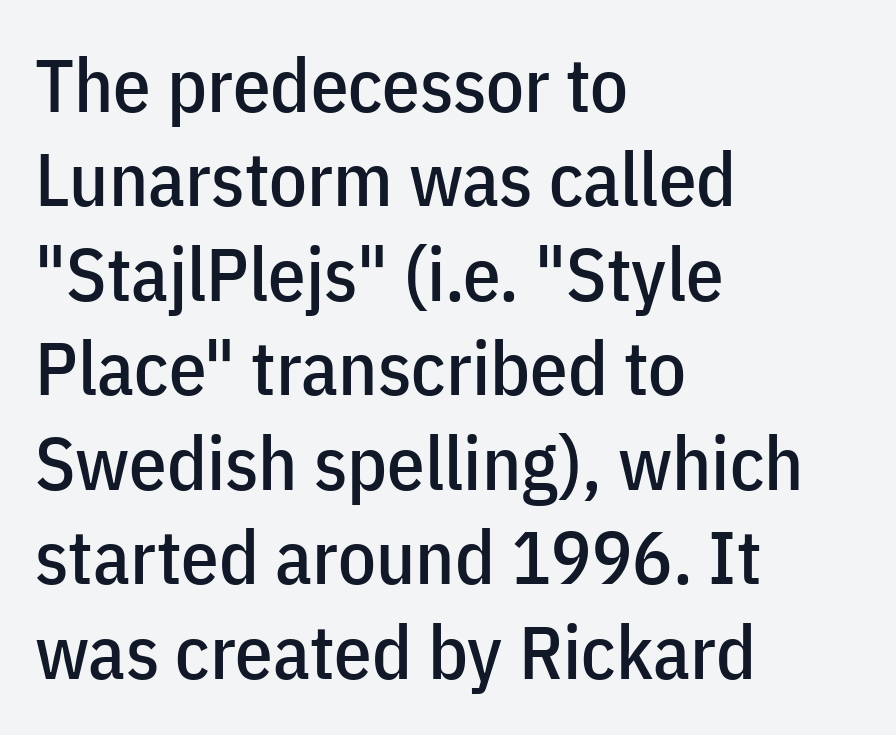
Q: Is the text italic (slanted)? A: No, it is upright.
Q: Is the typeface a serif or a sans-serif typeface? A: Sans-serif.
Q: Is the text underlined? A: No.
Q: How is the paragraph aligned? A: Left-aligned.
Q: Is the spacing between letters normal or unusually wide? A: Normal.
Q: Is the spacing between lines tight, normal or loose? A: Normal.
Q: Width (condensed, normal, or wide)? A: Condensed.
Q: Stroke contrast? A: Low.
Q: x-height? A: Medium.
Q: Monospaced? A: No.
